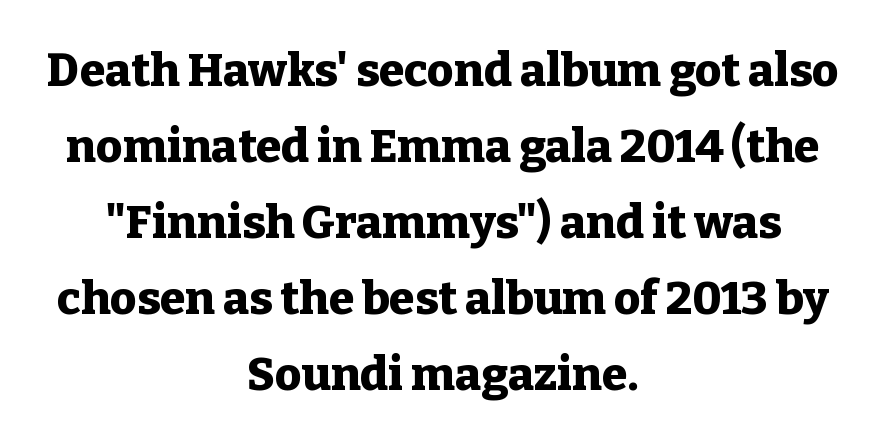
The image shows 46 px heavy serif type, upright; set centered, normal line spacing (1.65x), normal letter spacing, not underlined; low stroke contrast and a medium x-height.
